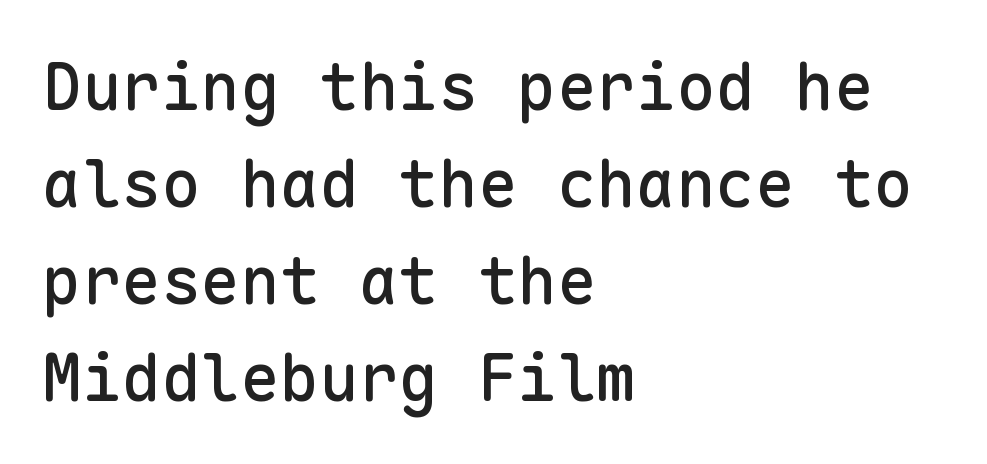
Spacing verdict: monospaced, one width for all characters. Serif or sans? Sans — the stroke terminals are bare. No italicization has been applied; the sample stays upright. This sample is left-justified, so line endings fall wherever the words run out. Whoever set this chose a conventional vertical rhythm.
